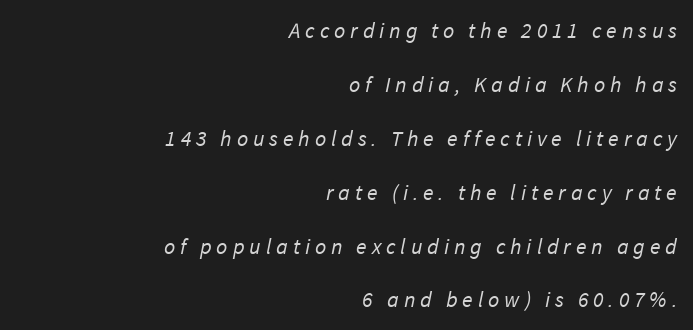
Q: Is the text bold? A: No.
Q: Is the text underlined? A: No.
Q: How is the paragraph aligned? A: Right-aligned.
Q: Is the spacing between letters normal or unusually wide? A: Unusually wide.
Q: Is the spacing between lines tight, normal or loose? A: Loose.
